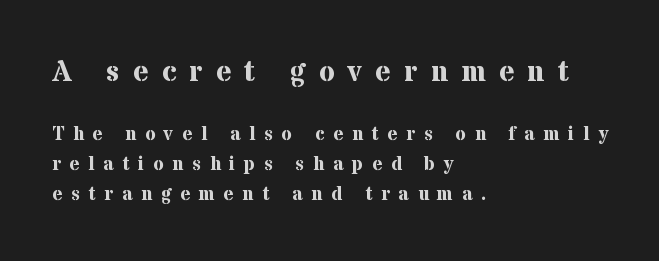
Q: Is the text bold? A: Yes.
Q: Is the text italic (slanted)? A: No, it is upright.
Q: Is the typeface a serif or a sans-serif typeface? A: Serif.
Q: Is the text underlined? A: No.
Q: How is the paragraph aligned? A: Left-aligned.
Q: Is the spacing between letters normal or unusually wide? A: Unusually wide.
Q: Is the spacing between lines tight, normal or loose? A: Normal.
Q: Which block of text is set in a larger size, the first (top) or the second (bottom)? A: The first (top) one.
Q: Width (condensed, normal, or wide)? A: Normal.
Q: Stroke contrast? A: Medium.
Q: x-height? A: Medium.
Q: Monospaced? A: No.
